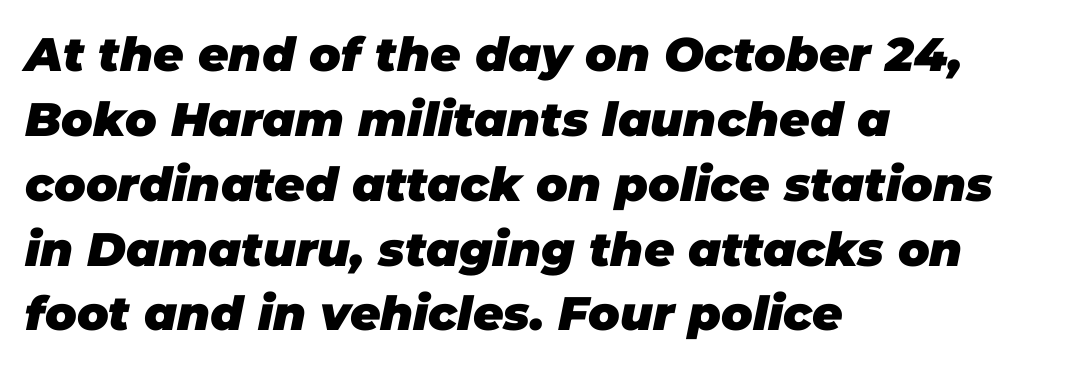
{"italic": "yes", "lean": "right", "slant_degrees": 11, "bold": "yes", "weight": "heavy", "width": "normal", "stroke_contrast": "low", "x_height": "large", "monospaced": "no", "underline": "no", "align": "left", "line_spacing": "normal", "line_spacing_ratio": 1.38, "letter_spacing": "normal", "letter_spacing_em": 0.0, "glyph_px": 47}
